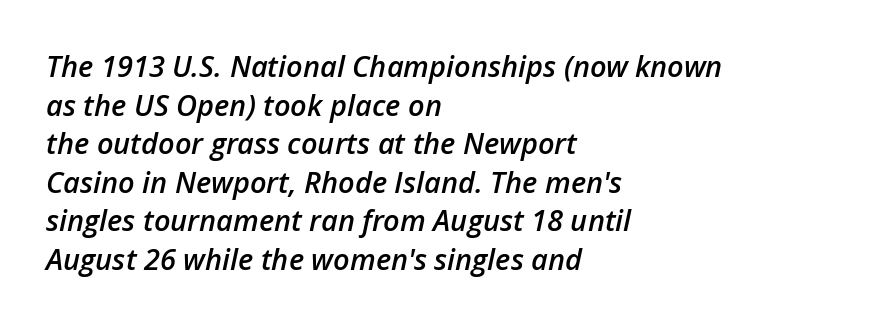
Q: Is the text bold? A: Semi-bold.
Q: Is the text italic (slanted)? A: Yes, it leans right by about 12 degrees.
Q: Is the text underlined? A: No.
Q: How is the paragraph aligned? A: Left-aligned.
Q: Is the spacing between letters normal or unusually wide? A: Normal.
Q: Is the spacing between lines tight, normal or loose? A: Normal.
Q: Width (condensed, normal, or wide)? A: Normal.
Q: Stroke contrast? A: Low.
Q: x-height? A: Medium.
Q: Monospaced? A: No.
